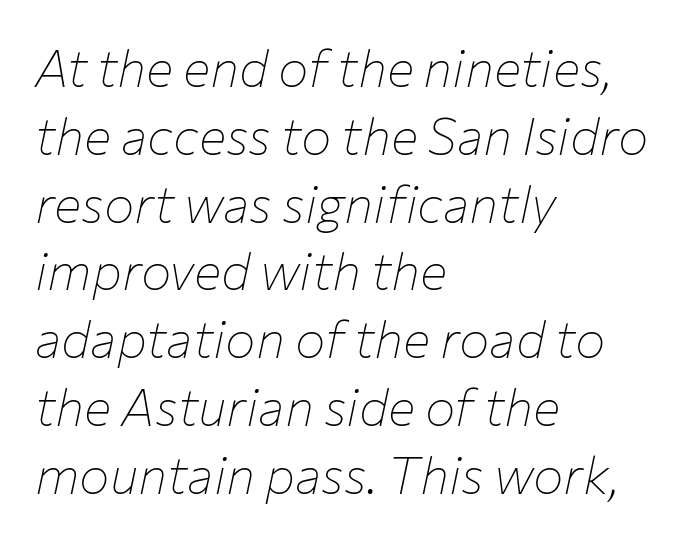
{"italic": "yes", "lean": "right", "slant_degrees": 12, "bold": "no", "weight": "thin", "width": "normal", "stroke_contrast": "low", "x_height": "medium", "monospaced": "no", "underline": "no", "align": "left", "line_spacing": "normal", "line_spacing_ratio": 1.33, "letter_spacing": "normal", "letter_spacing_em": 0.0, "glyph_px": 51}
